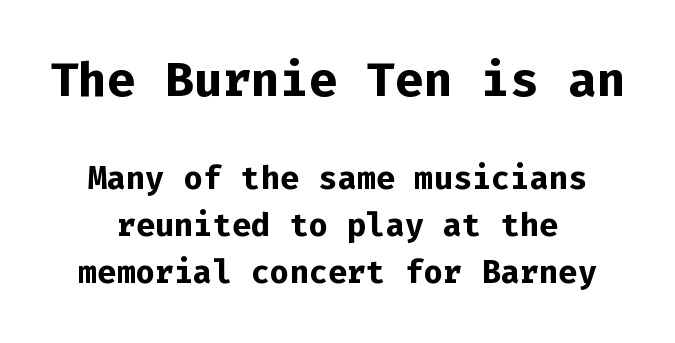
{"serif": "no", "italic": "no", "bold": "yes", "weight": "bold", "width": "normal", "stroke_contrast": "low", "x_height": "medium", "monospaced": "yes", "underline": "no", "align": "center", "line_spacing": "normal", "line_spacing_ratio": 1.47, "letter_spacing": "normal", "letter_spacing_em": 0.0, "larger_block": "first", "size_ratio": 1.5, "glyph_px": 48}
